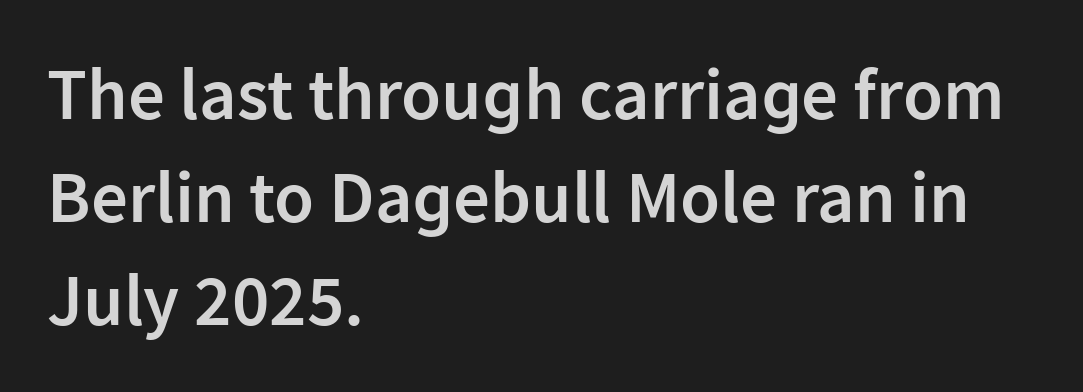
{"serif": "no", "italic": "no", "bold": "semi", "weight": "semibold", "width": "normal", "stroke_contrast": "low", "x_height": "medium", "monospaced": "no", "underline": "no", "align": "left", "line_spacing": "normal", "line_spacing_ratio": 1.41, "letter_spacing": "normal", "letter_spacing_em": 0.0, "glyph_px": 73}
